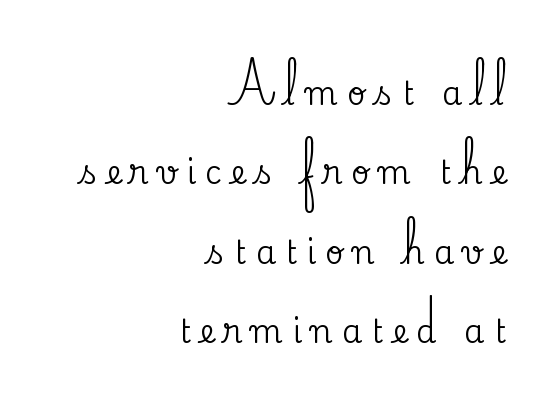
The image shows 32 px serif type, upright; set right-aligned, loose line spacing (2.48x), unusually wide letter spacing (+0.29 em), not underlined; medium stroke contrast and a small x-height.
